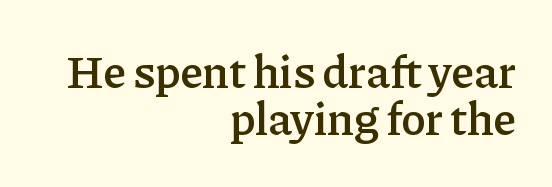
{"serif": "yes", "italic": "no", "bold": "semi", "weight": "semibold", "width": "normal", "stroke_contrast": "low", "x_height": "medium", "monospaced": "no", "underline": "no", "align": "right", "line_spacing": "tight", "line_spacing_ratio": 1.03, "letter_spacing": "normal", "letter_spacing_em": 0.0, "glyph_px": 46}
